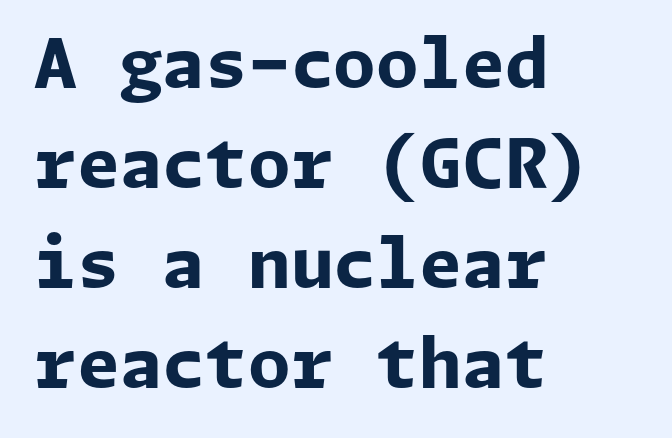
Typographic density is high because the face is bold. Is there much room between lines? A standard amount, neither cramped nor airy. Caption: multi-line text, flush left, ragged right. Ascenders rise straight up at ninety degrees. Underlining? Definitely not there. Are there feet on the stems? There aren't — it's a sans.
